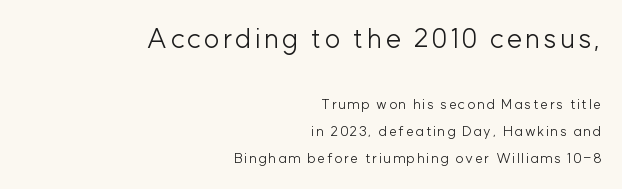
The image shows 27 px text type, upright; set right-aligned, loose line spacing (1.94x), not underlined; the first (top) block is 1.93x larger.
